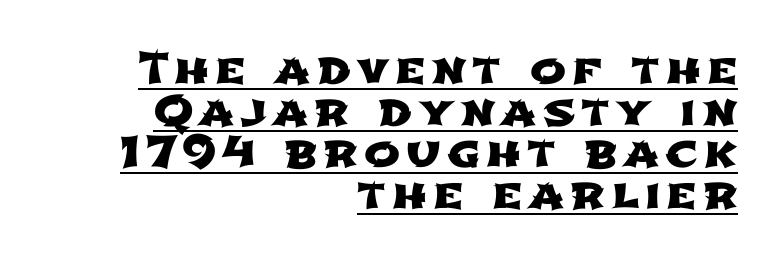
{"serif": "no", "width": "wide", "stroke_contrast": "low", "x_height": "medium", "monospaced": "no", "underline": "yes", "align": "right", "line_spacing": "tight", "line_spacing_ratio": 0.97, "glyph_px": 43}
